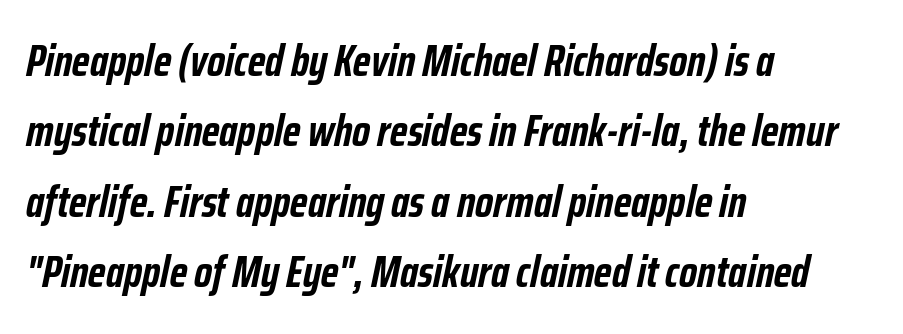
Lines of text with bare space underneath. Stroke thickness is high; the sample reads as a true bold. Here the designer chose a conventional face with non-uniform glyph widths. The rendering uses a moderate line-height, typical for paragraphs. This sample uses an oblique cut, with every glyph tilted off the vertical.
